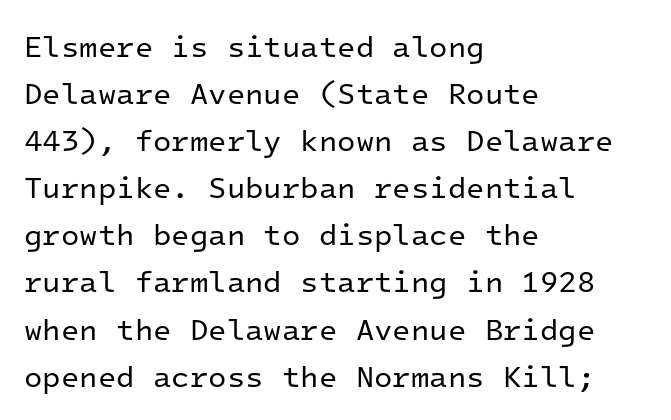
The image shows 30 px regular-weight sans-serif type, upright, monospaced; set left-aligned, normal line spacing (1.57x), normal letter spacing, not underlined; low stroke contrast and a medium x-height.
